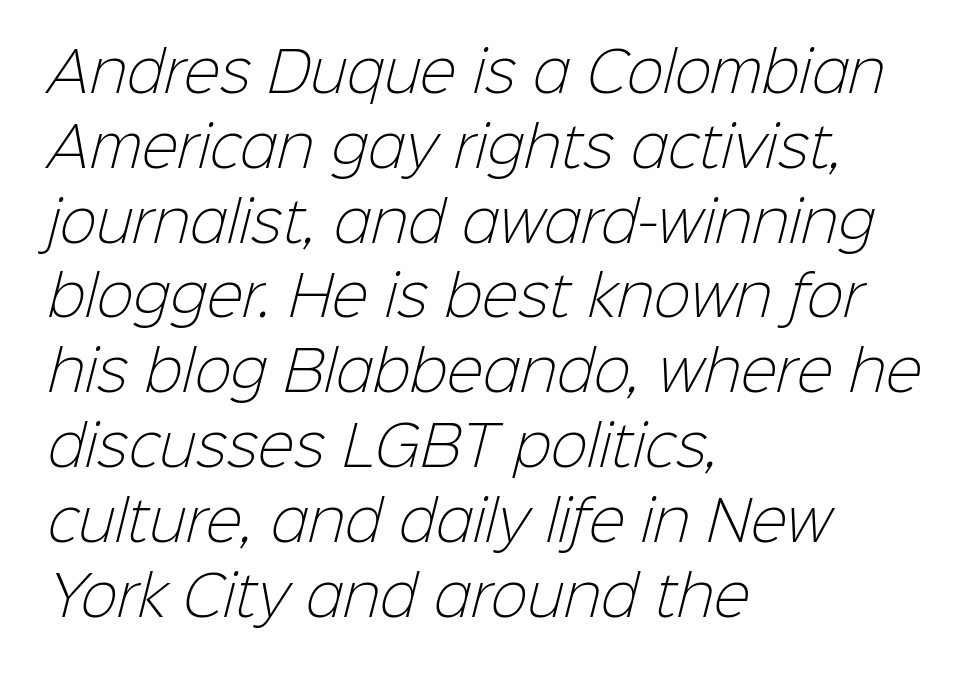
Q: Is the text bold? A: No.
Q: Is the typeface a serif or a sans-serif typeface? A: Sans-serif.
Q: Is the text underlined? A: No.
Q: How is the paragraph aligned? A: Left-aligned.
Q: Is the spacing between letters normal or unusually wide? A: Normal.
Q: Is the spacing between lines tight, normal or loose? A: Normal.
Q: Width (condensed, normal, or wide)? A: Normal.
Q: Stroke contrast? A: Low.
Q: x-height? A: Medium.
Q: Monospaced? A: No.
